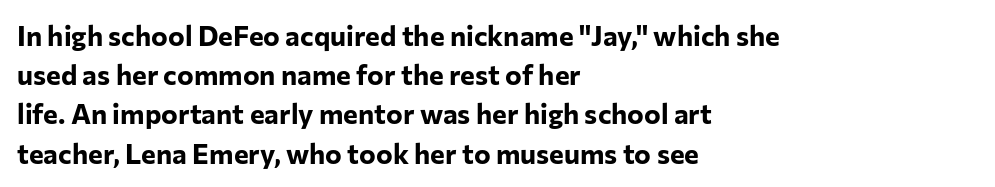
Varying glyph widths throughout — classic text-font behaviour. You can tell it's not italic because the verticals are truly vertical. I'd describe the lettering as bold — thick and assertive. The rows are spaced the way most documents space them. There is no visible air inserted between adjacent glyphs.
